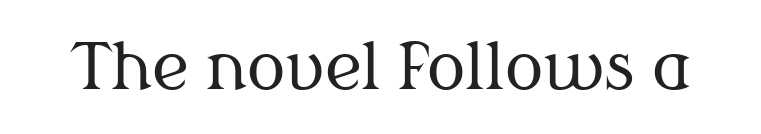
{"serif": "yes", "italic": "no", "bold": "no", "weight": "regular", "width": "normal", "stroke_contrast": "medium", "x_height": "medium", "monospaced": "no", "underline": "no", "letter_spacing": "normal", "letter_spacing_em": 0.0, "glyph_px": 64}
